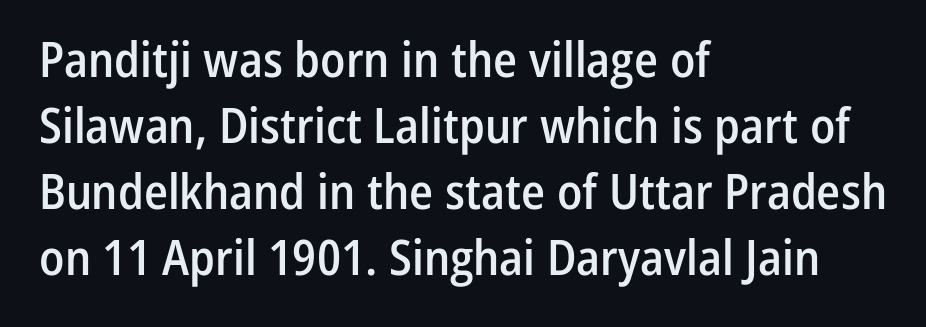
Q: Is the text bold? A: Semi-bold.
Q: Is the text italic (slanted)? A: No, it is upright.
Q: Is the typeface a serif or a sans-serif typeface? A: Sans-serif.
Q: Is the text underlined? A: No.
Q: How is the paragraph aligned? A: Left-aligned.
Q: Is the spacing between letters normal or unusually wide? A: Normal.
Q: Is the spacing between lines tight, normal or loose? A: Normal.
Q: Width (condensed, normal, or wide)? A: Condensed.
Q: Stroke contrast? A: Low.
Q: x-height? A: Medium.
Q: Monospaced? A: No.
